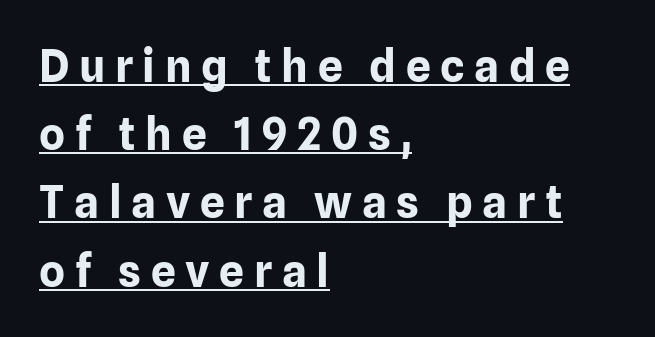
Q: Is the text bold? A: Yes.
Q: Is the text italic (slanted)? A: No, it is upright.
Q: Is the typeface a serif or a sans-serif typeface? A: Sans-serif.
Q: Is the text underlined? A: Yes.
Q: How is the paragraph aligned? A: Left-aligned.
Q: Is the spacing between letters normal or unusually wide? A: Unusually wide.
Q: Is the spacing between lines tight, normal or loose? A: Normal.
Q: Width (condensed, normal, or wide)? A: Normal.
Q: Stroke contrast? A: Low.
Q: x-height? A: Medium.
Q: Monospaced? A: No.
